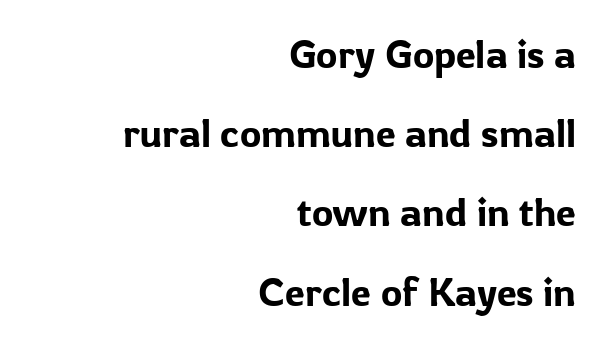
{"serif": "no", "italic": "no", "width": "normal", "stroke_contrast": "low", "x_height": "medium", "monospaced": "no", "underline": "no", "align": "right", "line_spacing": "loose", "line_spacing_ratio": 1.98, "letter_spacing": "normal", "letter_spacing_em": 0.0, "glyph_px": 40}
